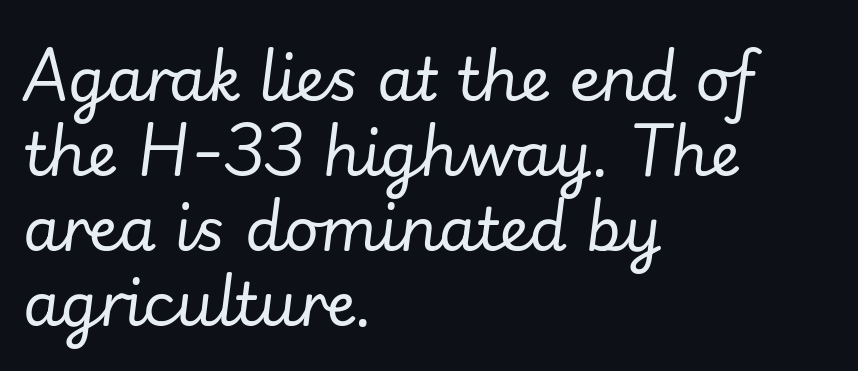
Looks like regular typesetting: each glyph gets only the width it needs. Weight: in the light-to-regular range. Caption: standard tracking, unaltered. The line-height multiplier appears to be the usual default. Type without underlining.
